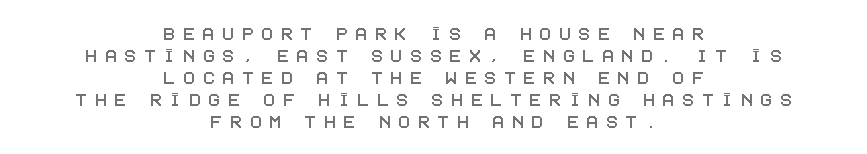
The image shows 22 px text type, upright; set centered, tight line spacing (1.0x), unusually wide letter spacing (+0.35 em), not underlined.
